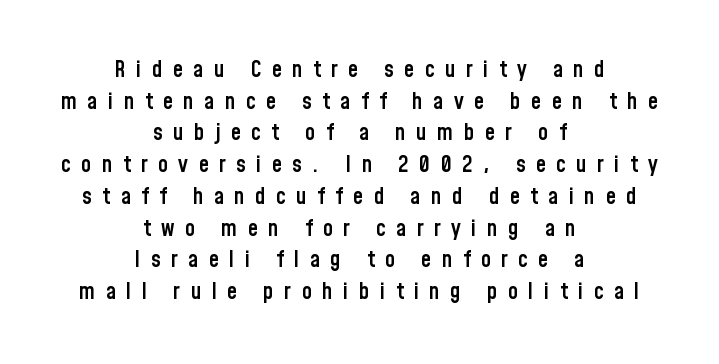
Q: Is the text bold? A: Semi-bold.
Q: Is the text italic (slanted)? A: No, it is upright.
Q: Is the text underlined? A: No.
Q: How is the paragraph aligned? A: Centered.
Q: Is the spacing between letters normal or unusually wide? A: Unusually wide.
Q: Is the spacing between lines tight, normal or loose? A: Normal.
